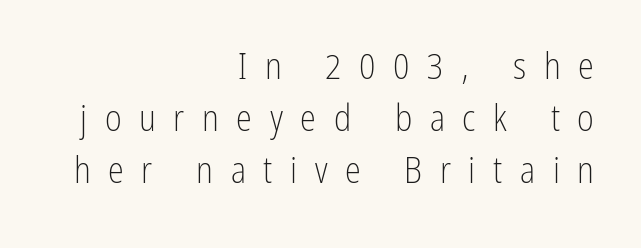
The image shows 36 px light, condensed sans-serif type, upright; set right-aligned, normal line spacing (1.44x), unusually wide letter spacing (+0.49 em), not underlined; low stroke contrast and a medium x-height.
